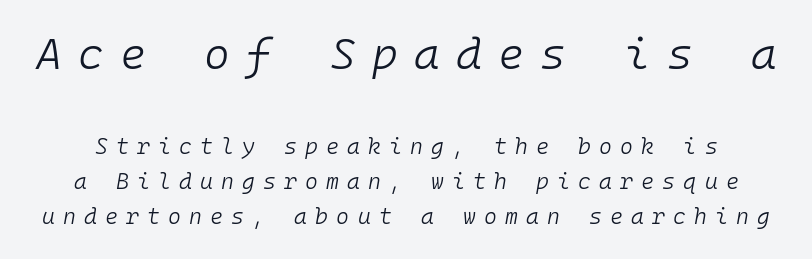
{"italic": "yes", "lean": "right", "slant_degrees": 10, "bold": "no", "weight": "light", "width": "normal", "stroke_contrast": "low", "x_height": "medium", "monospaced": "yes", "underline": "no", "line_spacing": "normal", "line_spacing_ratio": 1.59, "letter_spacing": "wide", "letter_spacing_em": 0.37, "larger_block": "first", "size_ratio": 2.0, "glyph_px": 44}
